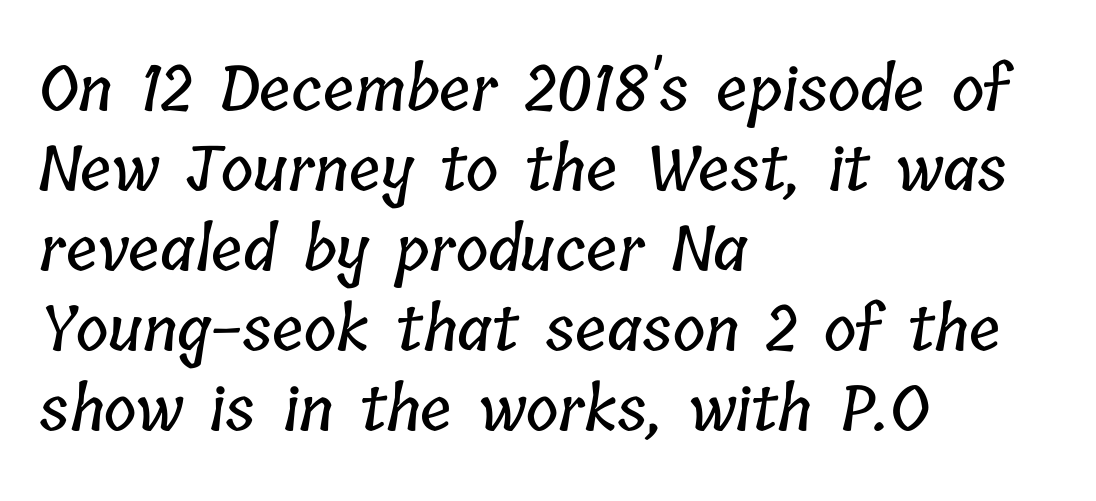
This sample is left-justified, so line endings fall wherever the words run out. Students, note that the glyphs here touch the page at normal intervals. Is this a fixed-width face? No — the glyphs have proportional, varying widths. The vertical gap from one line to the next is medium. The words here are not underlined.
